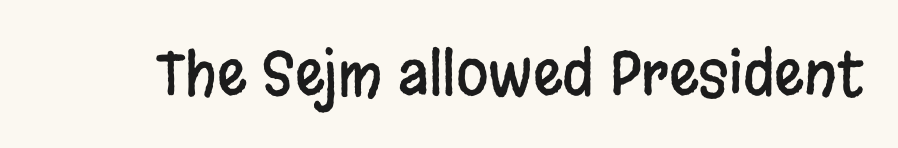
{"serif": "no", "italic": "no", "width": "condensed", "stroke_contrast": "low", "x_height": "large", "monospaced": "no", "underline": "no", "letter_spacing": "normal", "letter_spacing_em": 0.0, "glyph_px": 59}
